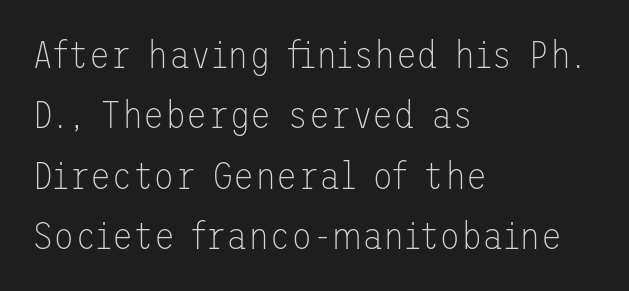
Stems and bowls with no extra thickness — not bold. A classic flush-left, rag-right setting is used for this passage. In terms of posture, this sample is upright. Whoever set this chose a conventional vertical rhythm. No feet cap the strokes, marking this as sans-serif type.
